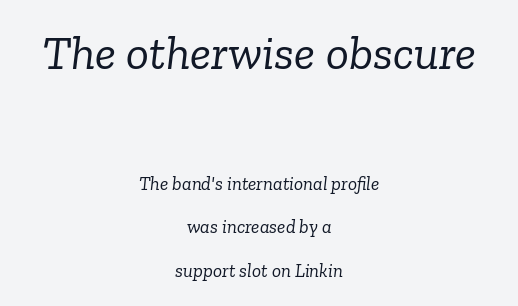
The image shows 48 px light serif type, italic (leaning right); set centered, loose line spacing (2.3x), normal letter spacing, not underlined; the first (top) block is 2.53x larger; low stroke contrast and a medium x-height.
